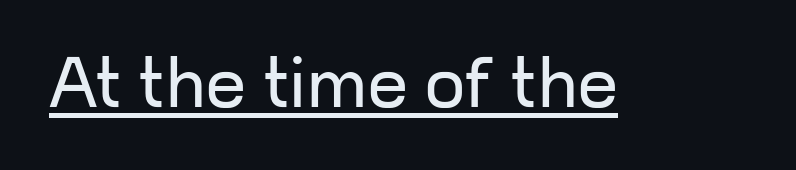
Q: Is the text bold? A: No.
Q: Is the text italic (slanted)? A: No, it is upright.
Q: Is the typeface a serif or a sans-serif typeface? A: Sans-serif.
Q: Is the text underlined? A: Yes.
Q: Is the spacing between letters normal or unusually wide? A: Normal.
Q: Width (condensed, normal, or wide)? A: Normal.
Q: Stroke contrast? A: Low.
Q: x-height? A: Medium.
Q: Monospaced? A: No.
